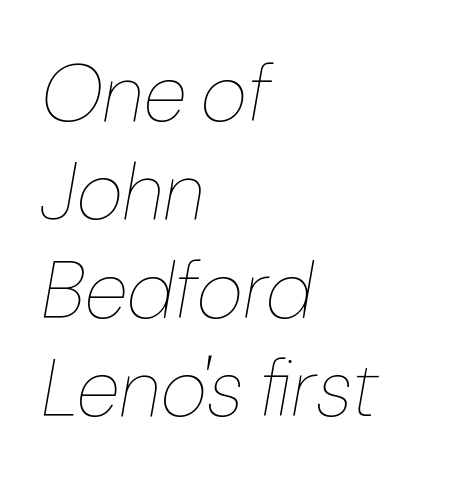
Q: Is the text bold? A: No.
Q: Is the text italic (slanted)? A: Yes, it leans right by about 10 degrees.
Q: Is the text underlined? A: No.
Q: How is the paragraph aligned? A: Left-aligned.
Q: Is the spacing between letters normal or unusually wide? A: Normal.
Q: Width (condensed, normal, or wide)? A: Normal.
Q: Stroke contrast? A: Low.
Q: x-height? A: Medium.
Q: Monospaced? A: No.
